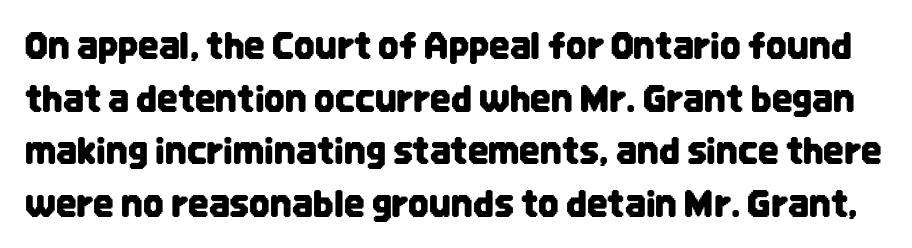
What stands out about the letter spacing? Nothing — it is the standard amount. Spacing verdict: proportional, widths tailored to each character. Successive baselines arrive at the customary interval. Nope, not italic — everything's standing straight. The face used here is a sans, in the tradition of grotesques and geometrics.
